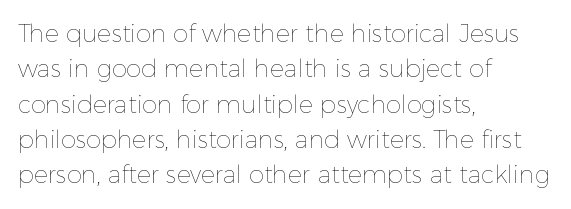
Tracking value appears to be zero — textbook default spacing. Posture: straight, roman, zero tilt. Leftover space on each line is placed entirely after the last word. This is not heavy type; no bold has been used.
